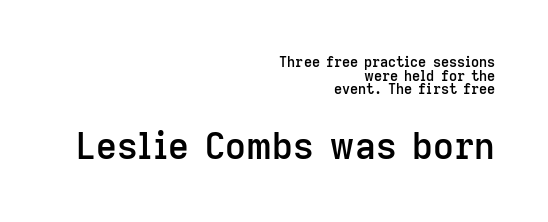
{"serif": "no", "italic": "no", "bold": "semi", "weight": "semibold", "width": "normal", "stroke_contrast": "low", "x_height": "medium", "monospaced": "no", "underline": "no", "align": "right", "line_spacing": "tight", "line_spacing_ratio": 0.97, "letter_spacing": "normal", "letter_spacing_em": 0.0, "larger_block": "second", "size_ratio": 2.57, "glyph_px": 36}
